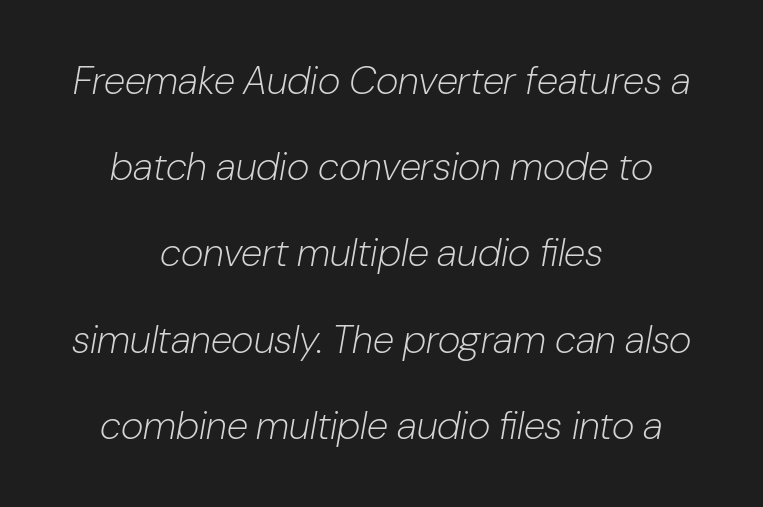
A light-to-regular cut is what we see here. The line texture is even and compact thanks to regular tracking. The zone under the glyphs is completely vacant. Each line is balanced around a shared central axis. Note the varied advance widths — an 'i' is clearly narrower than an 'm'.
